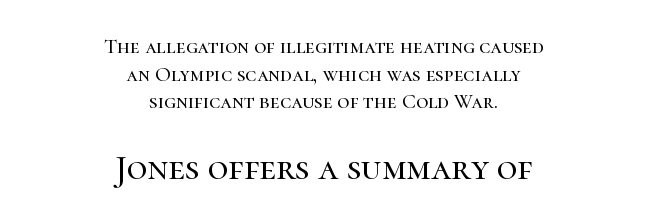
{"serif": "yes", "italic": "no", "width": "normal", "stroke_contrast": "high", "x_height": "medium", "monospaced": "no", "underline": "no", "align": "center", "line_spacing": "normal", "line_spacing_ratio": 1.32, "letter_spacing": "normal", "letter_spacing_em": 0.0, "larger_block": "second", "size_ratio": 1.71, "glyph_px": 36}
